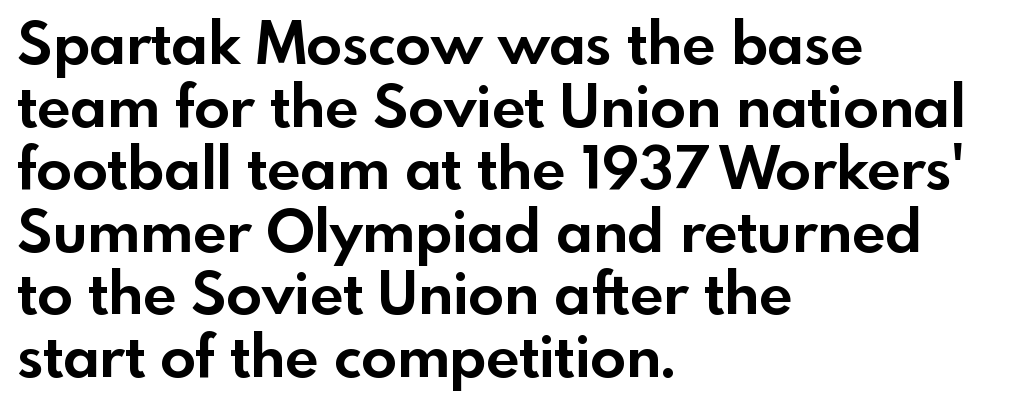
The lettering stays uniformly vertical, giving the passage a roman look. Descenders hang freely into open space. Do the characters align in a grid? No, the font is proportional. Left-aligned paragraph, ragged on the right. Notice how descenders almost collide with the ascenders below — that's tight leading.
